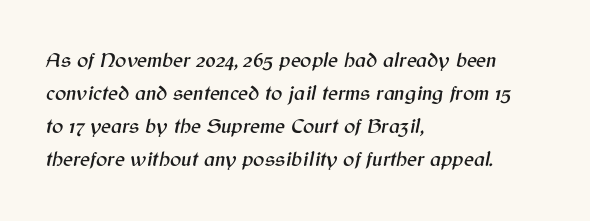
{"italic": "yes", "lean": "right", "slant_degrees": 12, "underline": "no", "align": "left", "line_spacing": "normal", "line_spacing_ratio": 1.57, "letter_spacing": "normal", "letter_spacing_em": 0.0, "glyph_px": 21}
